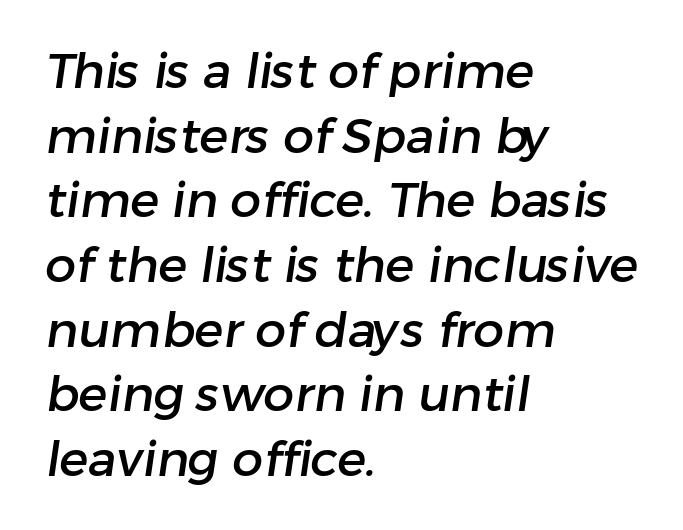
Q: Is the typeface a serif or a sans-serif typeface? A: Sans-serif.
Q: Is the text underlined? A: No.
Q: How is the paragraph aligned? A: Left-aligned.
Q: Is the spacing between letters normal or unusually wide? A: Normal.
Q: Is the spacing between lines tight, normal or loose? A: Normal.
Q: Width (condensed, normal, or wide)? A: Normal.
Q: Stroke contrast? A: Low.
Q: x-height? A: Medium.
Q: Monospaced? A: No.
